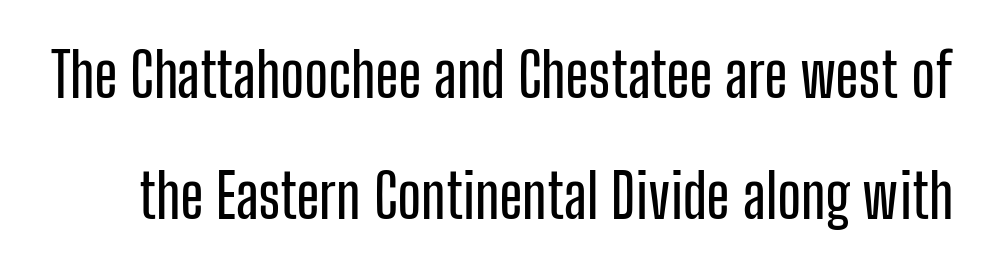
{"serif": "no", "italic": "no", "width": "condensed", "stroke_contrast": "low", "x_height": "medium", "monospaced": "no", "underline": "no", "line_spacing": "loose", "line_spacing_ratio": 1.99, "letter_spacing": "normal", "letter_spacing_em": 0.0, "glyph_px": 61}
